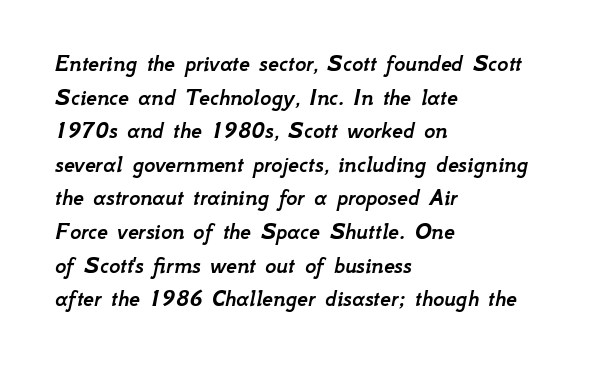
A classic flush-left, rag-right setting is used for this passage. The glyphs look as if they've been sheared to an angle. The letterforms sit shoulder to shoulder at normal distance. The designer left line spacing at the default. Words float on clear page, feet unadorned.
